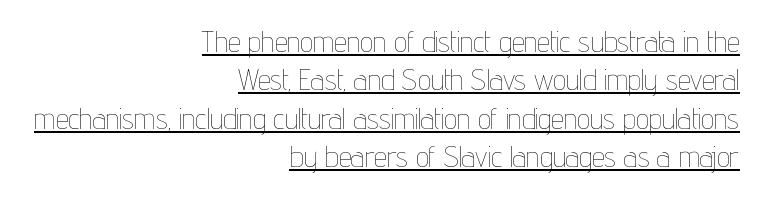
These lines sit exactly where default settings would place them. This is roman type, the default non-slanted kind. The passage shown is typed in a proportional face where columns would drift. The lines in this sample share a right terminus and differ only in where they begin.
